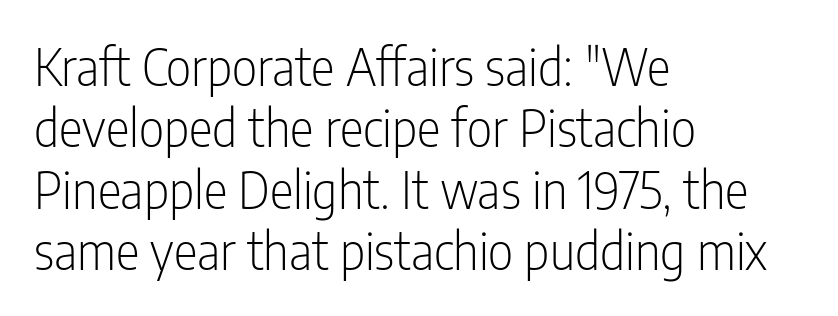
{"serif": "no", "italic": "no", "bold": "no", "weight": "light", "width": "condensed", "stroke_contrast": "low", "x_height": "medium", "monospaced": "no", "underline": "no", "align": "left", "line_spacing_ratio": 1.23, "letter_spacing": "normal", "letter_spacing_em": 0.0, "glyph_px": 50}
